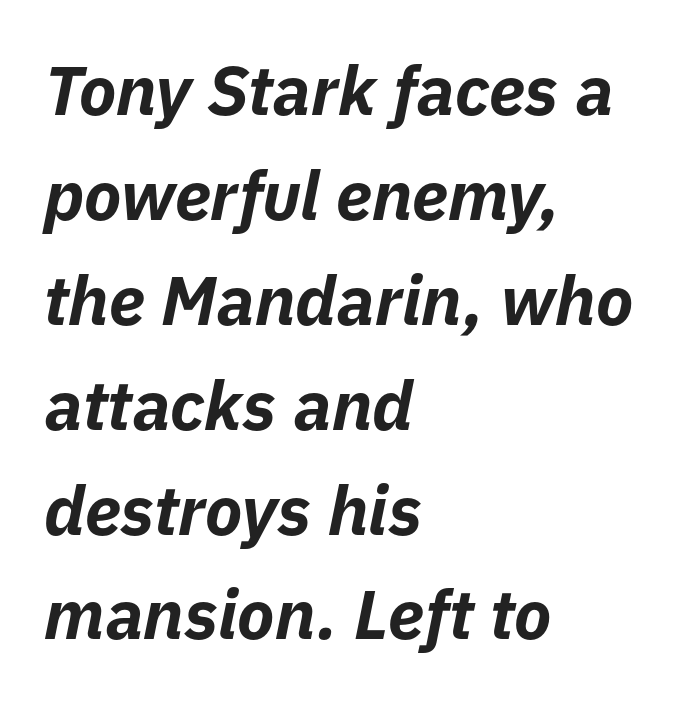
{"italic": "yes", "lean": "right", "slant_degrees": 11, "bold": "yes", "weight": "bold", "width": "normal", "stroke_contrast": "low", "x_height": "medium", "monospaced": "no", "underline": "no", "align": "left", "line_spacing": "normal", "line_spacing_ratio": 1.52, "letter_spacing": "normal", "letter_spacing_em": 0.0, "glyph_px": 69}
